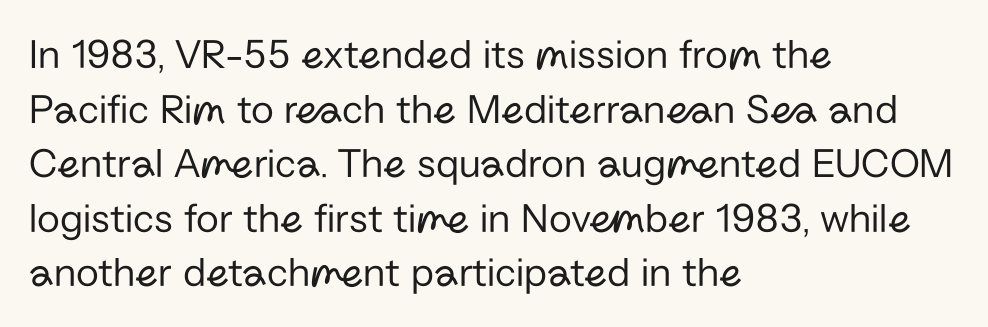
{"serif": "no", "italic": "no", "bold": "no", "weight": "regular", "width": "normal", "stroke_contrast": "low", "x_height": "medium", "monospaced": "no", "underline": "no", "align": "left", "line_spacing": "normal", "line_spacing_ratio": 1.3, "letter_spacing": "normal", "letter_spacing_em": 0.0, "glyph_px": 42}
